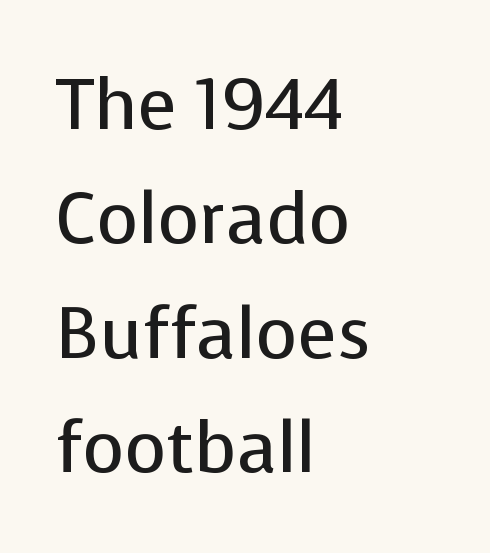
The image shows 72 px regular-weight sans-serif type, upright; set left-aligned, normal line spacing (1.59x), normal letter spacing, not underlined; low stroke contrast and a medium x-height.
